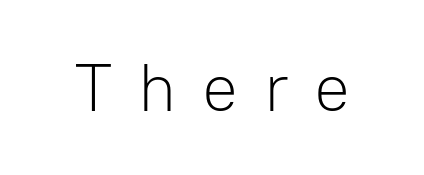
{"serif": "no", "italic": "no", "bold": "no", "weight": "light", "width": "normal", "stroke_contrast": "low", "x_height": "medium", "monospaced": "no", "underline": "no", "letter_spacing": "wide", "letter_spacing_em": 0.38, "glyph_px": 67}
